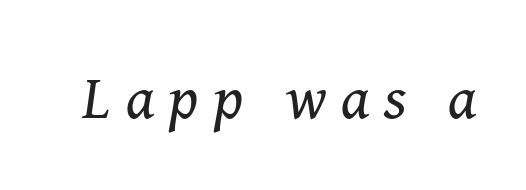
The image shows 62 px regular-weight serif type, italic (leaning right); set unusually wide letter spacing (+0.24 em), not underlined; medium stroke contrast and a medium x-height.
